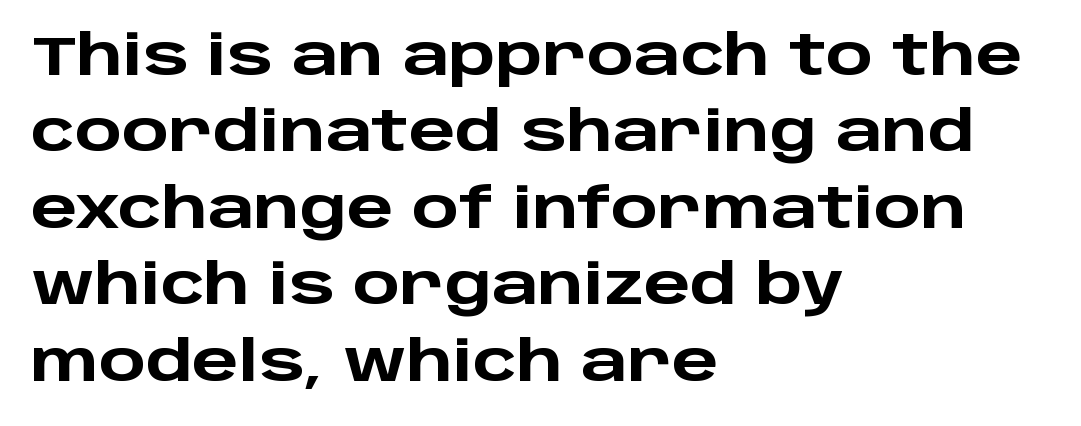
The image shows 55 px heavy, wide sans-serif type, upright; set left-aligned, normal line spacing (1.39x), normal letter spacing, not underlined; low stroke contrast and a large x-height.
